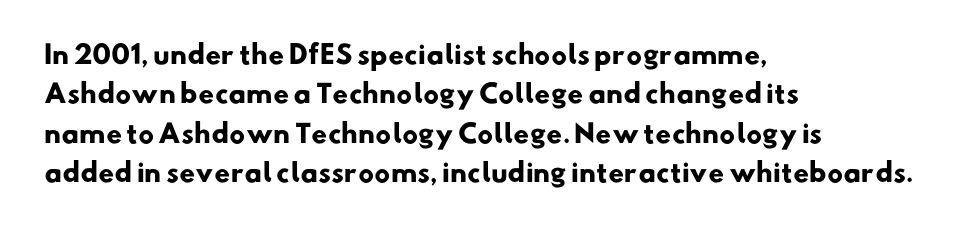
The letterforms sit shoulder to shoulder at normal distance. These words are printed bold, with thick strokes throughout. This sample is left-justified, so line endings fall wherever the words run out. Leading matches the norm, producing a regular column.
